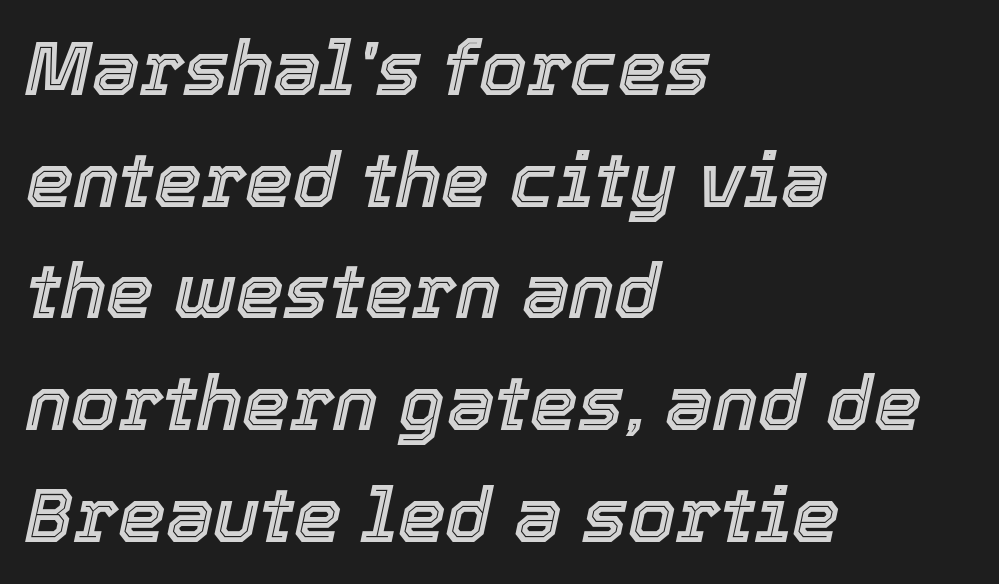
Typeset ragged right — the left edge is the straight one. Evenly set lines give the paragraph a standard silhouette. No extra tracking has been applied to these lines. Style check: oblique.
